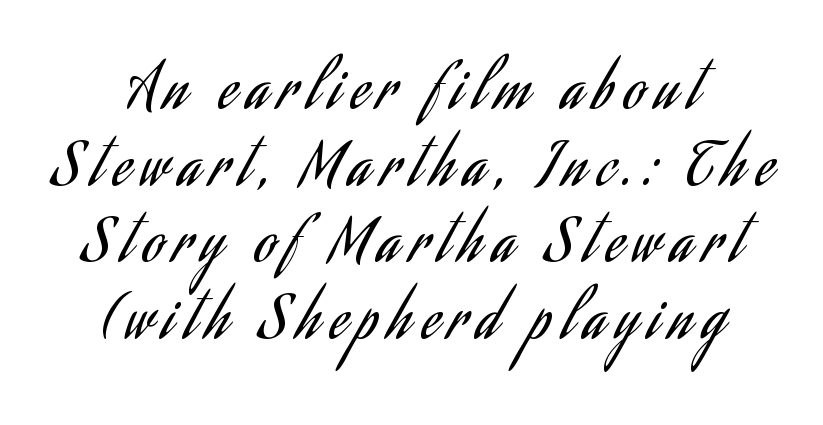
{"serif": "no", "bold": "no", "weight": "regular", "width": "condensed", "stroke_contrast": "low", "x_height": "small", "monospaced": "no", "underline": "no", "line_spacing": "normal", "line_spacing_ratio": 1.3, "glyph_px": 59}
